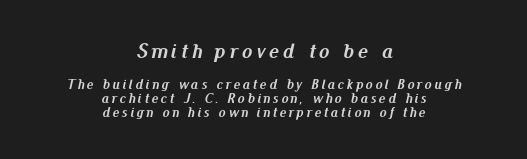
Where is the straight margin? There isn't one; the lines are centered. A typesetter would mark this as italic. What weight is shown? A full bold with thick strokes. Words float on clear page, feet unadorned.
